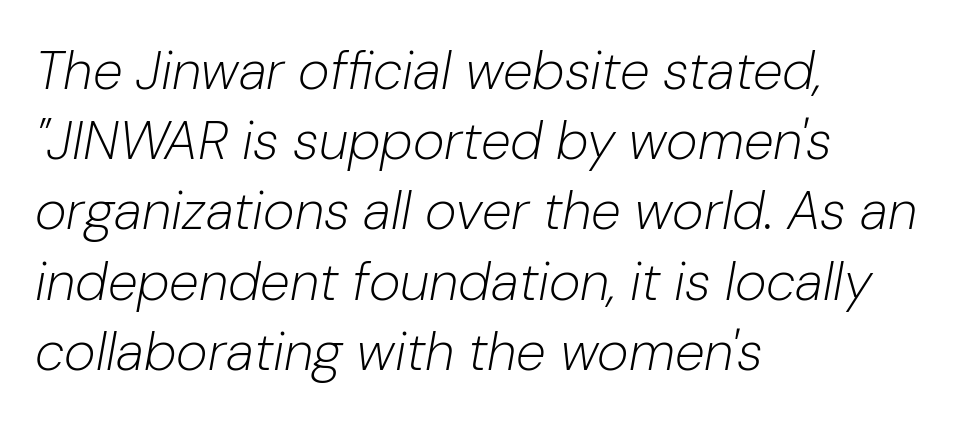
Which margin do the lines hug? The left one — the right edge is uneven. Standard letterfit; no display-style spreading of the glyphs. Stems here are at most as thick as an everyday book face. The face used here is proportionally spaced, like ordinary book or web type. This block has exactly the height ordinary leading produces.
